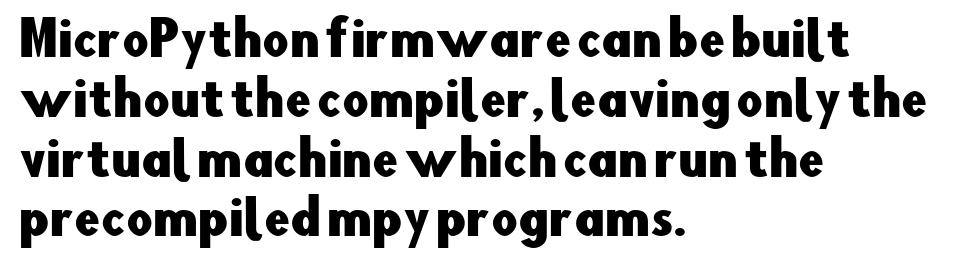
Q: Is the text italic (slanted)? A: No, it is upright.
Q: Is the typeface a serif or a sans-serif typeface? A: Sans-serif.
Q: Is the text underlined? A: No.
Q: How is the paragraph aligned? A: Left-aligned.
Q: Is the spacing between letters normal or unusually wide? A: Normal.
Q: Is the spacing between lines tight, normal or loose? A: Normal.
Q: Width (condensed, normal, or wide)? A: Normal.
Q: Stroke contrast? A: Low.
Q: x-height? A: Small.
Q: Monospaced? A: No.
